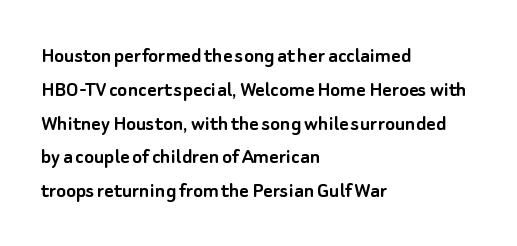
Left-aligned paragraph, ragged on the right. Compared with typical body copy, the letter spacing here is the same. A roman cut, with each character standing at attention. Baseline-to-baseline distance is the conventional proportion of letter height. The string is rendered with underlining switched off.
